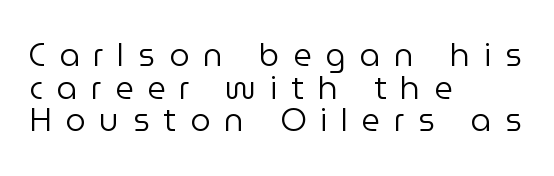
Q: Is the text bold? A: No.
Q: Is the text italic (slanted)? A: No, it is upright.
Q: Is the typeface a serif or a sans-serif typeface? A: Sans-serif.
Q: Is the text underlined? A: No.
Q: How is the paragraph aligned? A: Left-aligned.
Q: Is the spacing between letters normal or unusually wide? A: Unusually wide.
Q: Is the spacing between lines tight, normal or loose? A: Tight.
Q: Width (condensed, normal, or wide)? A: Normal.
Q: Stroke contrast? A: Low.
Q: x-height? A: Medium.
Q: Monospaced? A: No.
